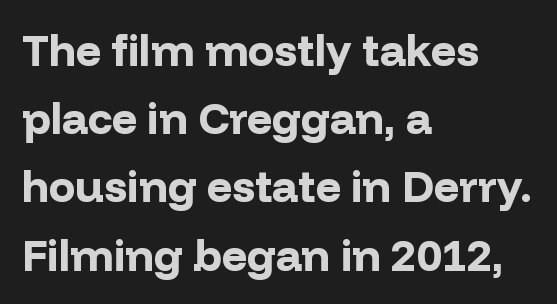
Q: Is the text bold? A: Yes.
Q: Is the text italic (slanted)? A: No, it is upright.
Q: Is the typeface a serif or a sans-serif typeface? A: Sans-serif.
Q: Is the text underlined? A: No.
Q: How is the paragraph aligned? A: Left-aligned.
Q: Is the spacing between letters normal or unusually wide? A: Normal.
Q: Is the spacing between lines tight, normal or loose? A: Normal.
Q: Width (condensed, normal, or wide)? A: Normal.
Q: Stroke contrast? A: Low.
Q: x-height? A: Medium.
Q: Monospaced? A: No.
